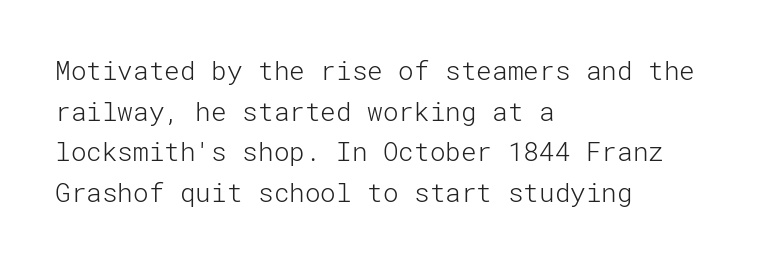
The zone under the glyphs is completely vacant. Letters have the restrained weight of plain body copy at most. Line beginnings align vertically; line endings do not. The gaps between neighbouring characters are ordinary and unremarkable.
